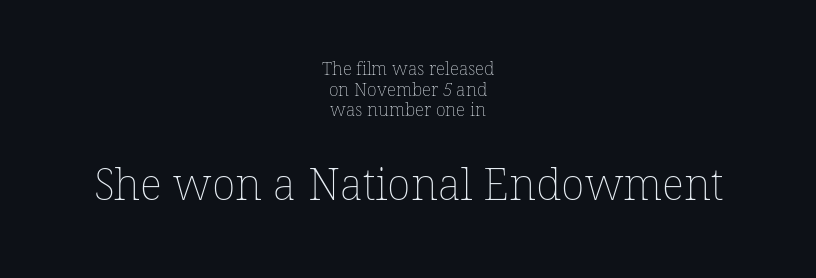
{"bold": "no", "weight": "thin", "width": "normal", "stroke_contrast": "low", "x_height": "medium", "monospaced": "no", "underline": "no", "align": "center", "line_spacing": "tight", "line_spacing_ratio": 1.15, "letter_spacing": "normal", "letter_spacing_em": 0.0, "larger_block": "second", "size_ratio": 2.44, "glyph_px": 44}
